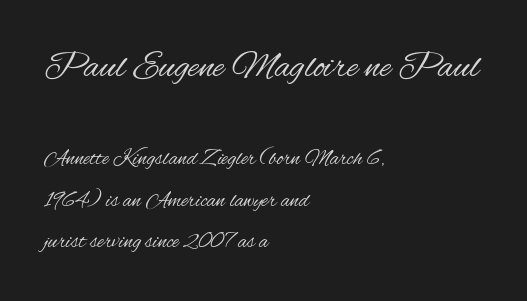
The image shows 38 px regular-weight, condensed sans-serif type; set left-aligned, line spacing 1.87x, normal letter spacing, not underlined; the first (top) block is 1.73x larger; medium stroke contrast and a small x-height.
